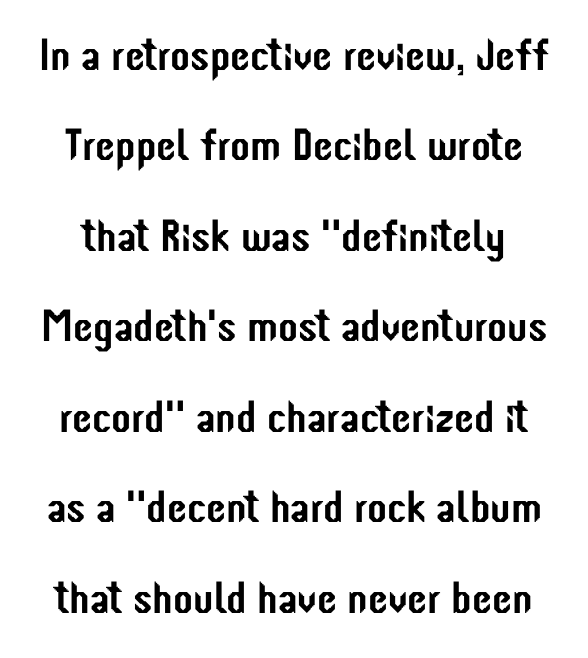
{"serif": "no", "italic": "no", "width": "condensed", "stroke_contrast": "low", "x_height": "medium", "monospaced": "no", "underline": "no", "line_spacing": "loose", "line_spacing_ratio": 2.01, "letter_spacing": "normal", "letter_spacing_em": 0.0, "glyph_px": 45}
